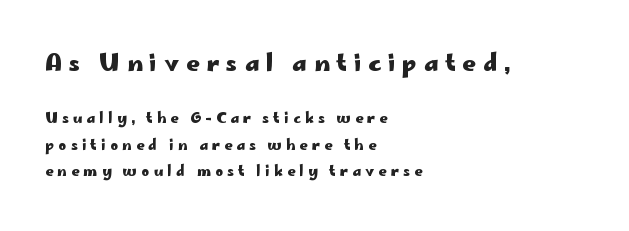
The passage shown is not underscored anywhere. Look at the tracking — it's clearly loosened, letters drifting apart. The first block has been scaled up relative to the second. Every stem runs plumb, perpendicular to the baseline. These lines are set flush left with a ragged right edge. Airy leading.
